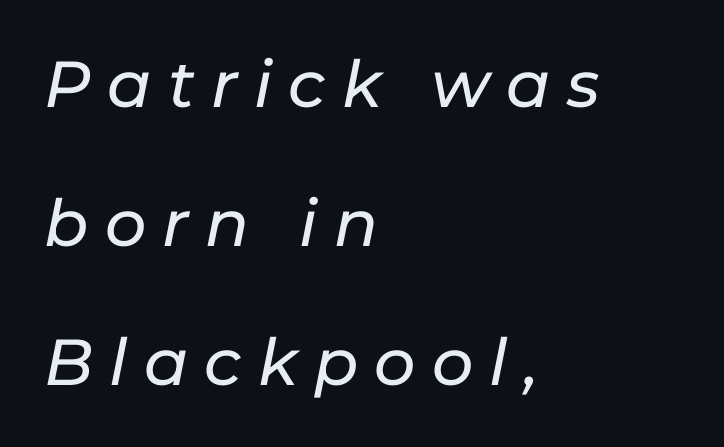
Q: Is the text italic (slanted)? A: Yes, it leans right by about 11 degrees.
Q: Is the text underlined? A: No.
Q: How is the paragraph aligned? A: Left-aligned.
Q: Is the spacing between letters normal or unusually wide? A: Unusually wide.
Q: Is the spacing between lines tight, normal or loose? A: Loose.
Q: Width (condensed, normal, or wide)? A: Normal.
Q: Stroke contrast? A: Low.
Q: x-height? A: Medium.
Q: Monospaced? A: No.
